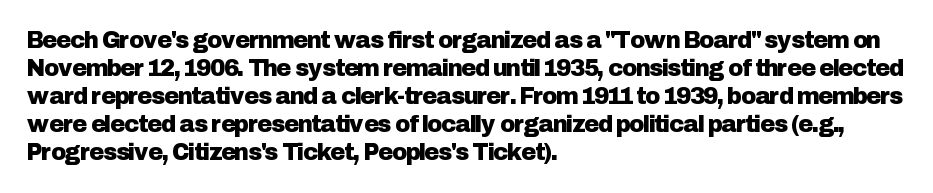
The image shows 23 px text type, upright; set left-aligned, line spacing 1.22x, normal letter spacing, not underlined.
